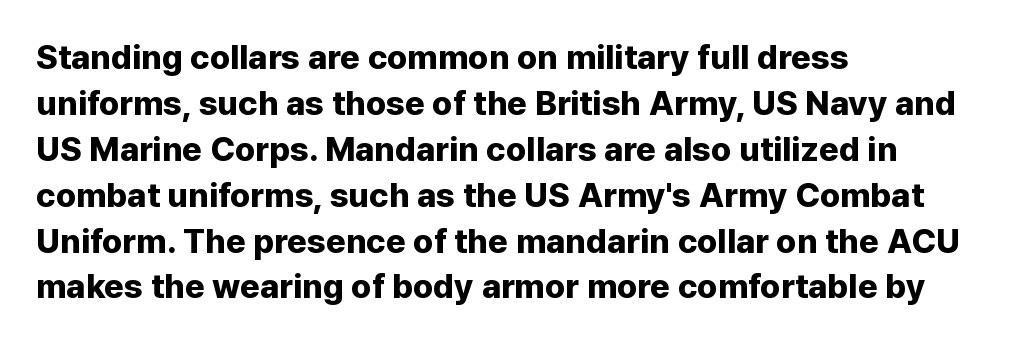
{"serif": "no", "italic": "no", "bold": "yes", "weight": "bold", "width": "normal", "stroke_contrast": "low", "x_height": "medium", "monospaced": "no", "underline": "no", "align": "left", "line_spacing": "normal", "line_spacing_ratio": 1.35, "letter_spacing": "normal", "letter_spacing_em": 0.0, "glyph_px": 34}
